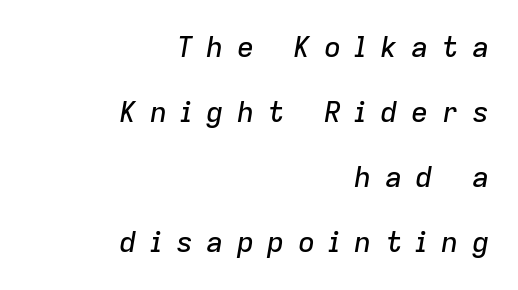
The rag falls on the left side of this text block. Compared with typical body copy, the letter spacing here is much looser. These lines are rendered in a variable-pitch font. Rendered with sloped, italic letterforms.
